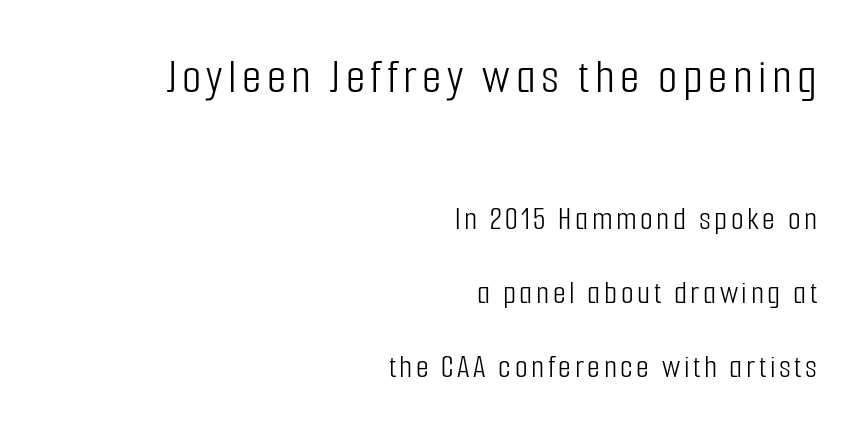
The image shows 50 px light, condensed sans-serif type, upright; set right-aligned, loose line spacing (2.24x), not underlined; the first (top) block is 1.52x larger; low stroke contrast and a medium x-height.
